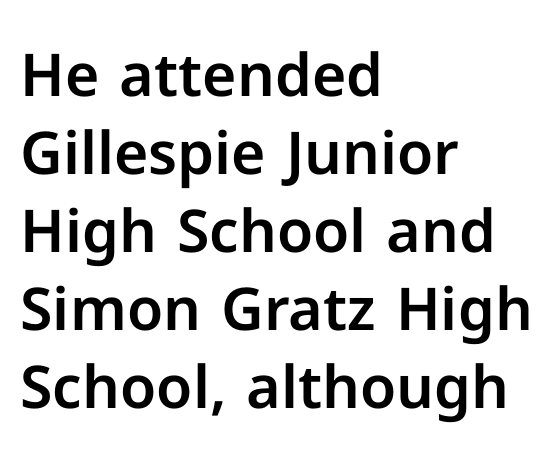
{"serif": "no", "italic": "no", "width": "normal", "stroke_contrast": "low", "x_height": "medium", "monospaced": "no", "underline": "no", "align": "left", "line_spacing": "normal", "line_spacing_ratio": 1.32, "letter_spacing": "normal", "letter_spacing_em": 0.0, "glyph_px": 59}
